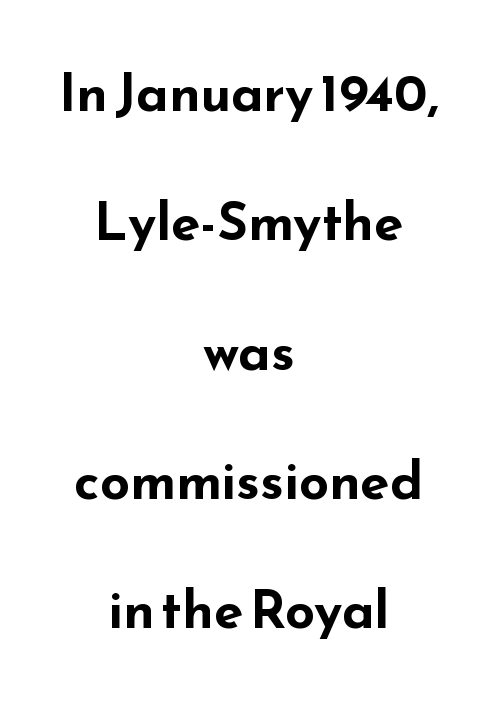
The type family on display is of the sans-serif kind. Horizontal alignment here is central, giving a formal, balanced look. The baseline area is clear. Airy leading. Spacing between characters is what you'd get straight out of the box. Pretty heavy lettering here — definitely bold.
